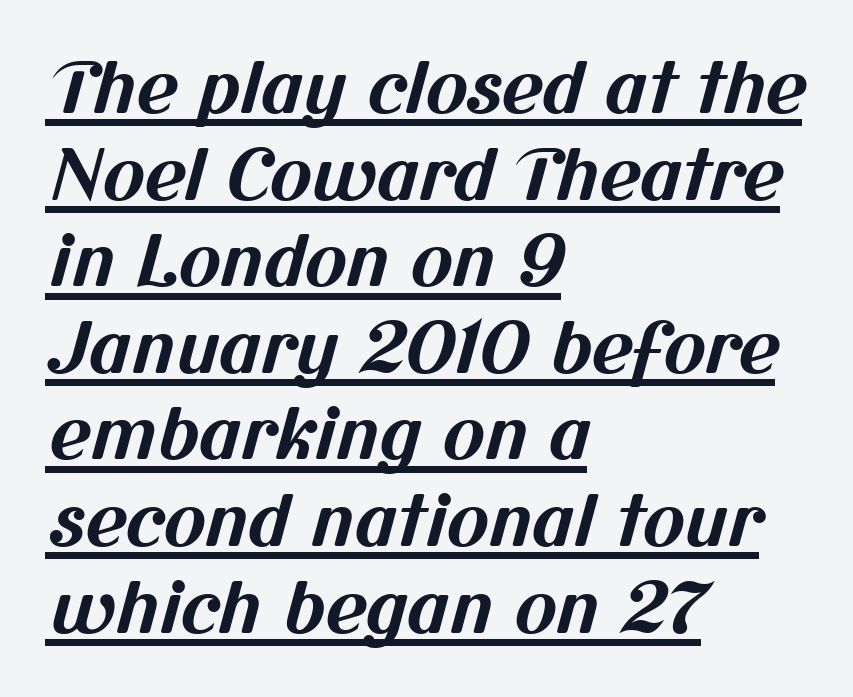
Q: Is the text bold? A: Yes.
Q: Is the typeface a serif or a sans-serif typeface? A: Sans-serif.
Q: Is the text underlined? A: Yes.
Q: How is the paragraph aligned? A: Left-aligned.
Q: Is the spacing between letters normal or unusually wide? A: Normal.
Q: Width (condensed, normal, or wide)? A: Normal.
Q: Stroke contrast? A: Medium.
Q: x-height? A: Medium.
Q: Monospaced? A: No.
